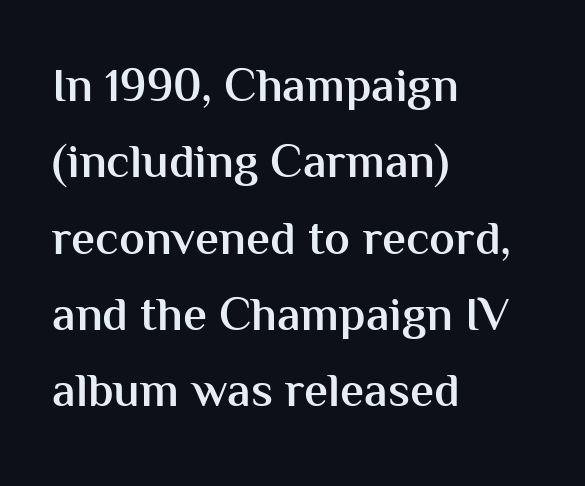
Looks like regular typesetting: each glyph gets only the width it needs. Leading: standard. Style check: upright. The characters look somewhat weighty, a semibold short of true bold. In CSS terms this would be text-align: left. Caption: standard tracking, unaltered.
